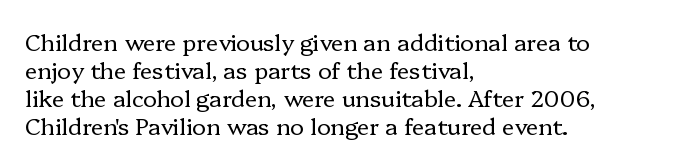
The image shows 23 px text type, upright; set left-aligned, line spacing 1.22x, normal letter spacing, not underlined.
